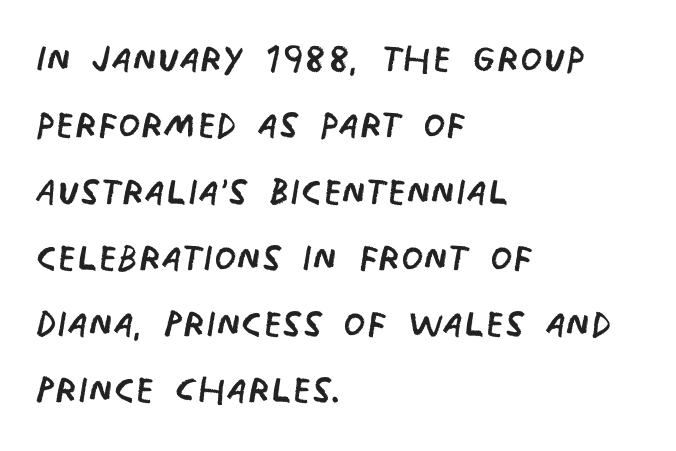
The type is set solid horizontally, with unmodified tracking. Casual observation: everything's shoved over to the left. Check under the words: just untouched page. A typesetter would label this face a sans.
